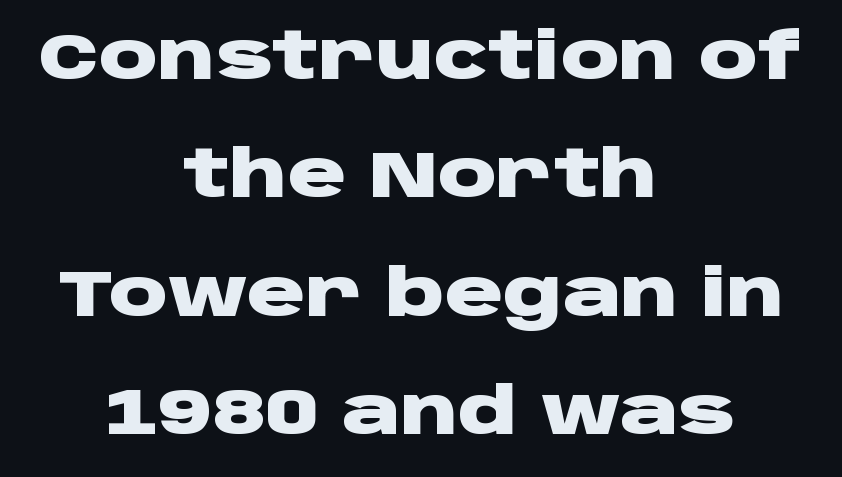
The image shows 65 px heavy, wide sans-serif type, upright; set centered, line spacing 1.82x, normal letter spacing, not underlined; low stroke contrast and a large x-height.
